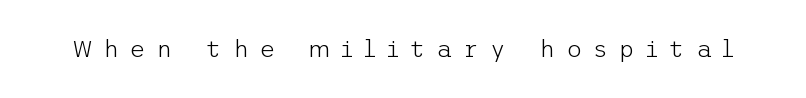
Q: Is the text bold? A: No.
Q: Is the text italic (slanted)? A: No, it is upright.
Q: Is the text underlined? A: No.
Q: Is the spacing between letters normal or unusually wide? A: Unusually wide.
